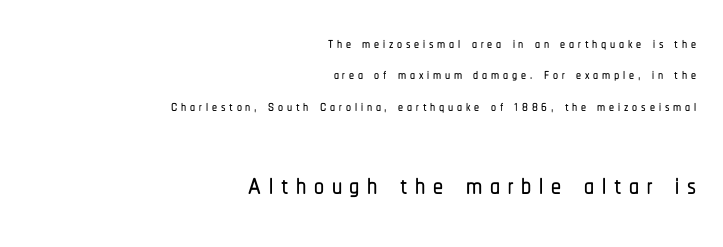
This block has exactly the height ordinary leading produces. The typesetter chose a ragged-left arrangement here. The string is rendered with underlining switched off. This sample has the flowing, uneven cadence of proportional lettering. The letters stand straight up with perfectly vertical stems. Small over large — that's the arrangement of the two blocks here.
